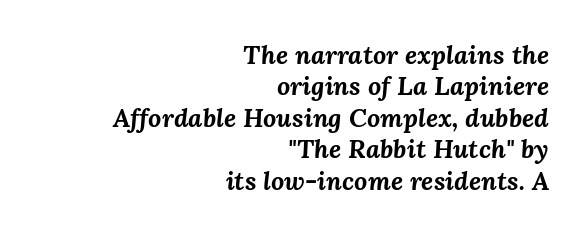
Q: Is the text bold? A: Yes.
Q: Is the text italic (slanted)? A: Yes, it leans right by about 3 degrees.
Q: Is the text underlined? A: No.
Q: How is the paragraph aligned? A: Right-aligned.
Q: Is the spacing between letters normal or unusually wide? A: Normal.
